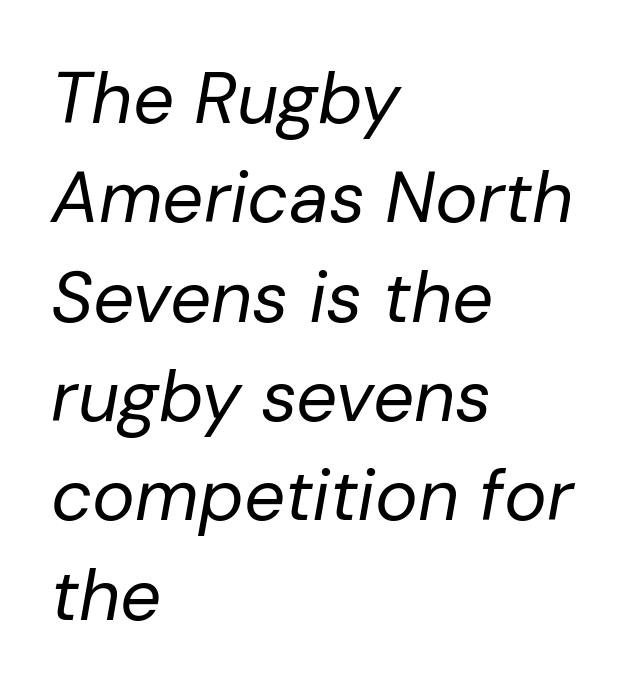
Q: Is the text bold? A: No.
Q: Is the text italic (slanted)? A: Yes, it leans right by about 10 degrees.
Q: Is the text underlined? A: No.
Q: How is the paragraph aligned? A: Left-aligned.
Q: Is the spacing between letters normal or unusually wide? A: Normal.
Q: Is the spacing between lines tight, normal or loose? A: Normal.
Q: Width (condensed, normal, or wide)? A: Normal.
Q: Stroke contrast? A: Low.
Q: x-height? A: Medium.
Q: Monospaced? A: No.
